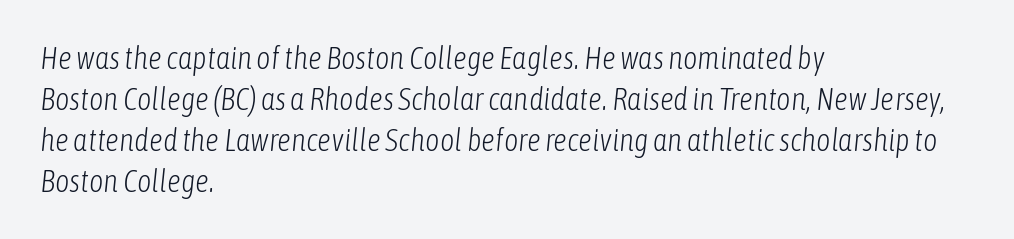
The image shows 31 px light, condensed type, italic (leaning right); set left-aligned, normal line spacing (1.32x), normal letter spacing, not underlined; low stroke contrast and a medium x-height.
